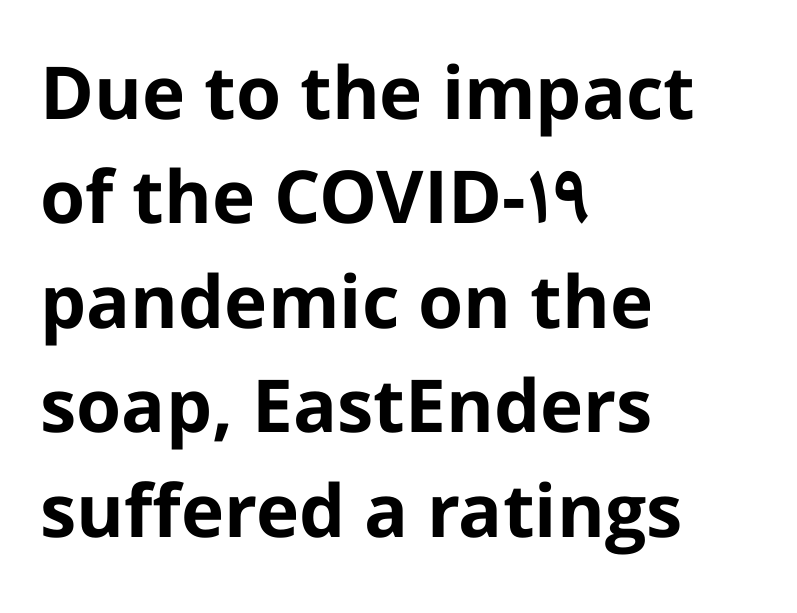
The image shows 73 px bold sans-serif type, upright; set left-aligned, normal line spacing (1.43x), normal letter spacing, not underlined; low stroke contrast and a medium x-height.
